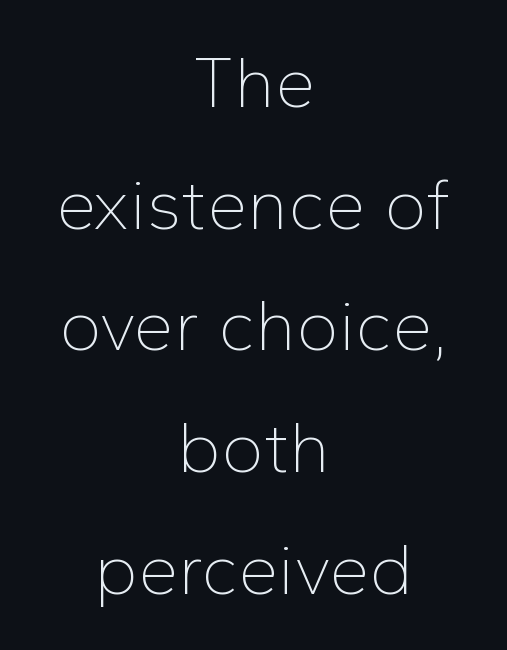
{"serif": "no", "italic": "no", "bold": "no", "weight": "thin", "width": "normal", "stroke_contrast": "low", "x_height": "medium", "monospaced": "no", "underline": "no", "align": "center", "line_spacing": "normal", "line_spacing_ratio": 1.69, "letter_spacing": "normal", "letter_spacing_em": 0.0, "glyph_px": 72}
